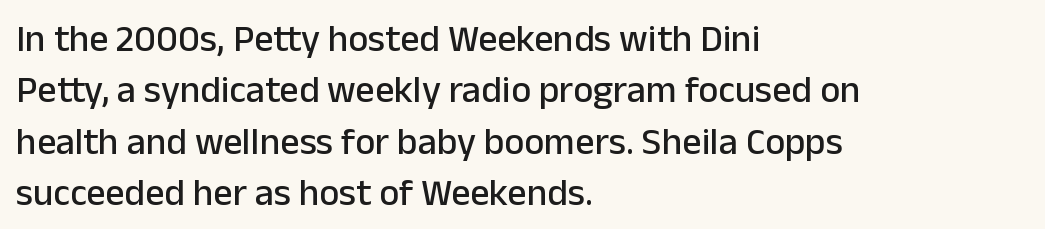
Q: Is the text italic (slanted)? A: No, it is upright.
Q: Is the typeface a serif or a sans-serif typeface? A: Sans-serif.
Q: Is the text underlined? A: No.
Q: How is the paragraph aligned? A: Left-aligned.
Q: Is the spacing between letters normal or unusually wide? A: Normal.
Q: Is the spacing between lines tight, normal or loose? A: Normal.
Q: Width (condensed, normal, or wide)? A: Normal.
Q: Stroke contrast? A: Low.
Q: x-height? A: Medium.
Q: Monospaced? A: No.
